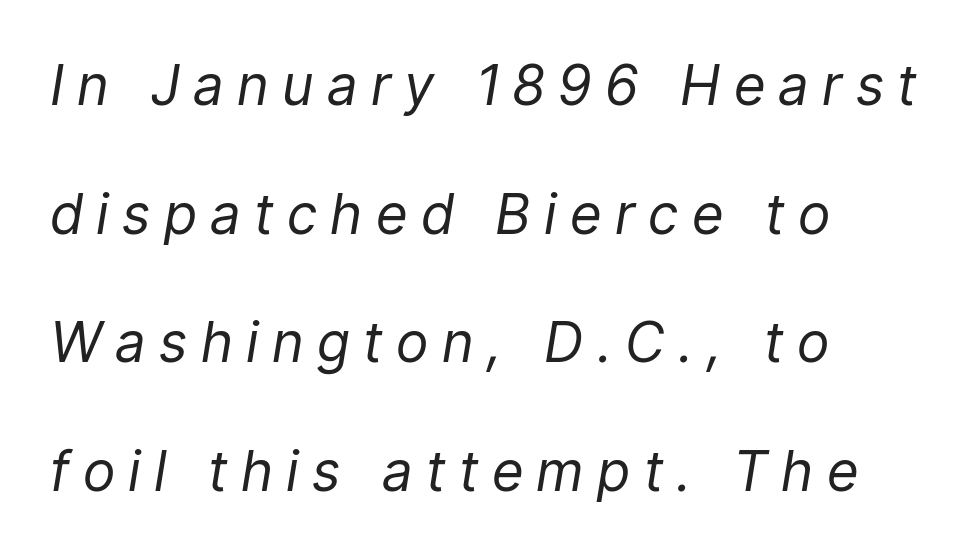
Q: Is the text bold? A: No.
Q: Is the text italic (slanted)? A: Yes, it leans right by about 9 degrees.
Q: Is the text underlined? A: No.
Q: How is the paragraph aligned? A: Left-aligned.
Q: Is the spacing between letters normal or unusually wide? A: Unusually wide.
Q: Is the spacing between lines tight, normal or loose? A: Loose.
Q: Width (condensed, normal, or wide)? A: Condensed.
Q: Stroke contrast? A: Low.
Q: x-height? A: Medium.
Q: Monospaced? A: No.
